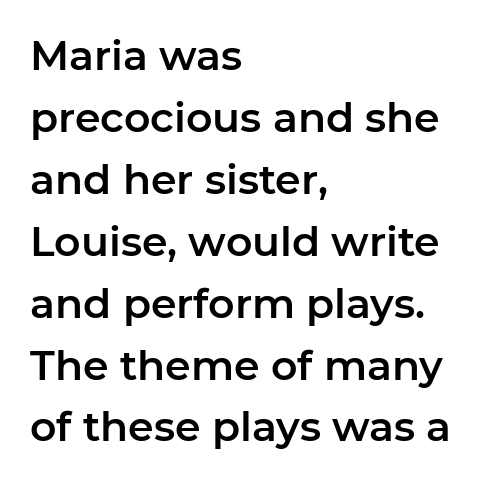
The image shows 41 px sans-serif type, upright; set left-aligned, normal line spacing (1.51x), normal letter spacing, not underlined; low stroke contrast and a medium x-height.
